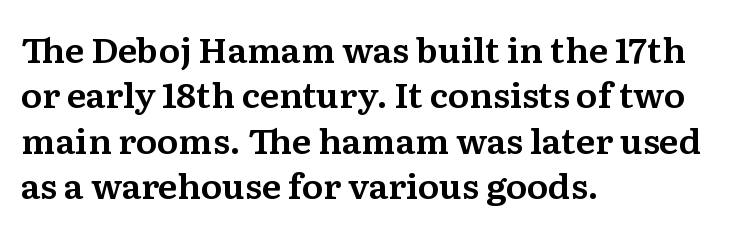
{"serif": "yes", "italic": "no", "width": "normal", "stroke_contrast": "medium", "x_height": "medium", "monospaced": "no", "underline": "no", "align": "left", "line_spacing": "normal", "line_spacing_ratio": 1.3, "letter_spacing": "normal", "letter_spacing_em": 0.0, "glyph_px": 35}
